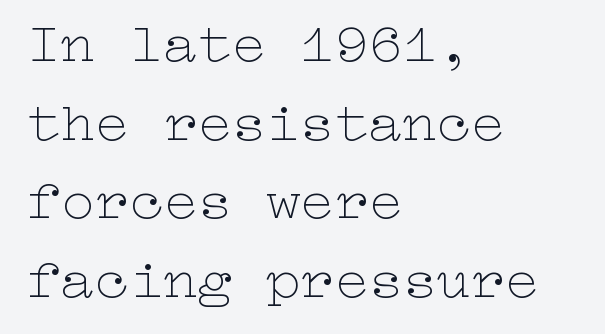
Q: Is the text bold? A: No.
Q: Is the text italic (slanted)? A: No, it is upright.
Q: Is the text underlined? A: No.
Q: How is the paragraph aligned? A: Left-aligned.
Q: Is the spacing between letters normal or unusually wide? A: Normal.
Q: Is the spacing between lines tight, normal or loose? A: Normal.
Q: Width (condensed, normal, or wide)? A: Wide.
Q: Stroke contrast? A: Low.
Q: x-height? A: Medium.
